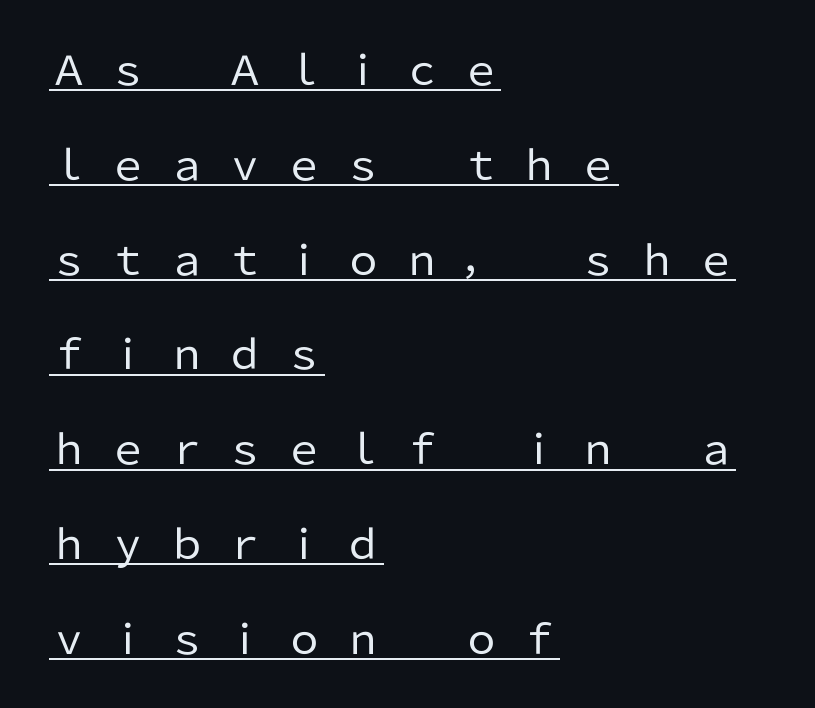
Q: Is the text bold? A: No.
Q: Is the text italic (slanted)? A: No, it is upright.
Q: Is the typeface a serif or a sans-serif typeface? A: Sans-serif.
Q: Is the text underlined? A: Yes.
Q: How is the paragraph aligned? A: Left-aligned.
Q: Is the spacing between letters normal or unusually wide? A: Unusually wide.
Q: Is the spacing between lines tight, normal or loose? A: Loose.
Q: Width (condensed, normal, or wide)? A: Normal.
Q: Stroke contrast? A: Low.
Q: x-height? A: Medium.
Q: Monospaced? A: No.
